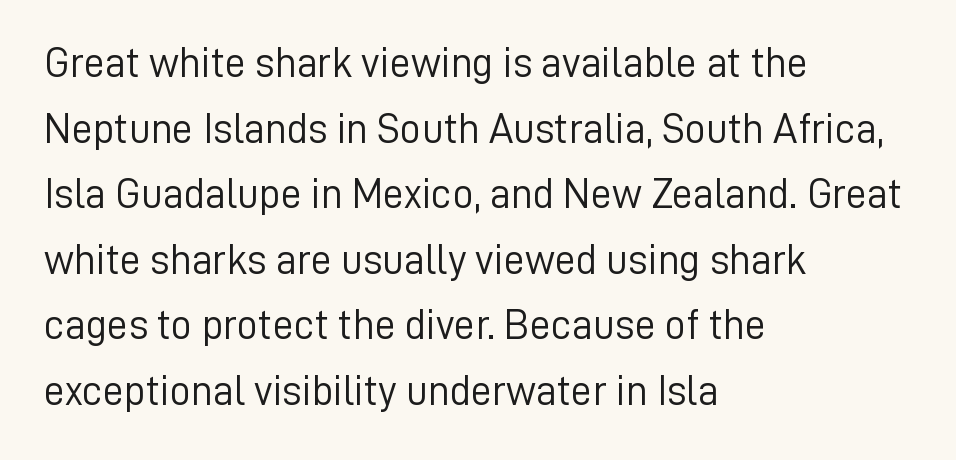
Q: Is the text bold? A: No.
Q: Is the text italic (slanted)? A: No, it is upright.
Q: Is the typeface a serif or a sans-serif typeface? A: Sans-serif.
Q: Is the text underlined? A: No.
Q: How is the paragraph aligned? A: Left-aligned.
Q: Is the spacing between letters normal or unusually wide? A: Normal.
Q: Is the spacing between lines tight, normal or loose? A: Normal.
Q: Width (condensed, normal, or wide)? A: Normal.
Q: Stroke contrast? A: Low.
Q: x-height? A: Medium.
Q: Monospaced? A: No.
